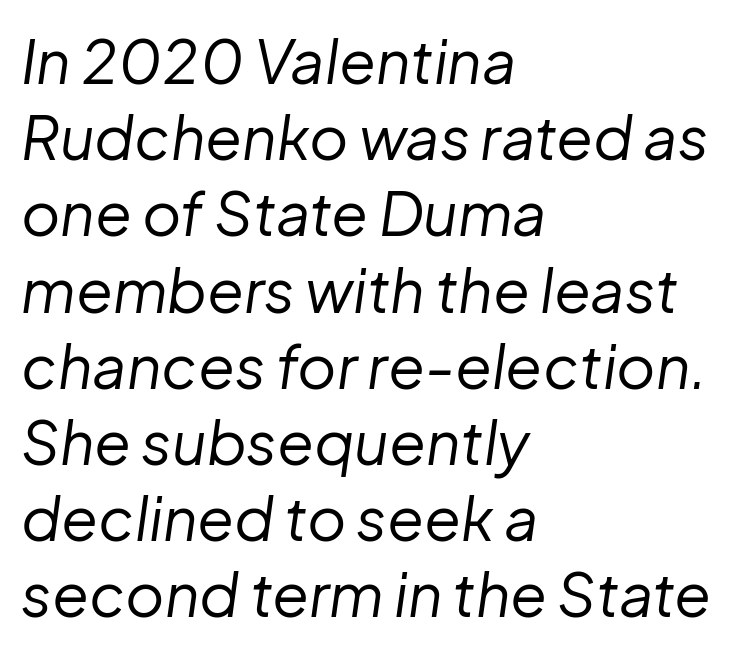
{"italic": "yes", "lean": "right", "slant_degrees": 8, "bold": "no", "weight": "regular", "width": "normal", "stroke_contrast": "low", "x_height": "medium", "monospaced": "no", "underline": "no", "align": "left", "line_spacing": "normal", "line_spacing_ratio": 1.27, "letter_spacing": "normal", "letter_spacing_em": 0.0, "glyph_px": 60}
